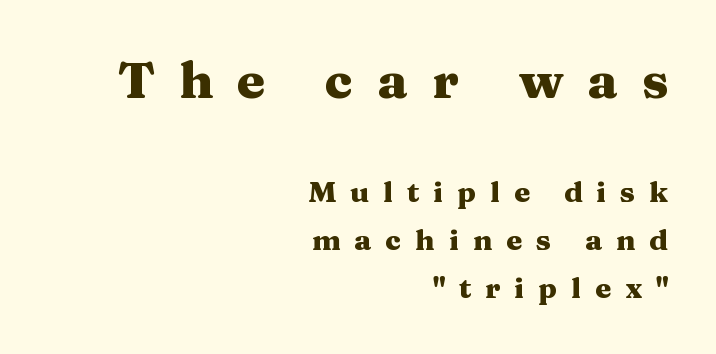
The font family rendered here belongs to the serif group. This rendering widens character spacing well past its baseline value. This block has exactly the height ordinary leading produces. Check the space under the baseline: it is left empty.
